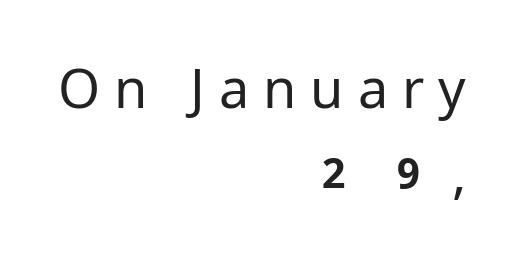
Q: Is the text bold? A: No.
Q: Is the text italic (slanted)? A: No, it is upright.
Q: Is the typeface a serif or a sans-serif typeface? A: Sans-serif.
Q: Is the text underlined? A: No.
Q: How is the paragraph aligned? A: Right-aligned.
Q: Is the spacing between letters normal or unusually wide? A: Unusually wide.
Q: Is the spacing between lines tight, normal or loose? A: Normal.
Q: Width (condensed, normal, or wide)? A: Normal.
Q: Stroke contrast? A: Low.
Q: x-height? A: Medium.
Q: Monospaced? A: No.
